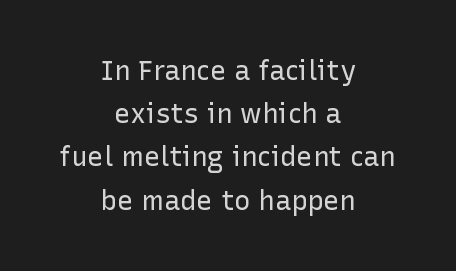
Compared with a typical body face, this is equally light or lighter still. No word sits above an underline. A typesetter would call this leading conventional body-copy spacing. The lettering stays uniformly vertical, giving the passage a roman look. There is no visible air inserted between adjacent glyphs.
